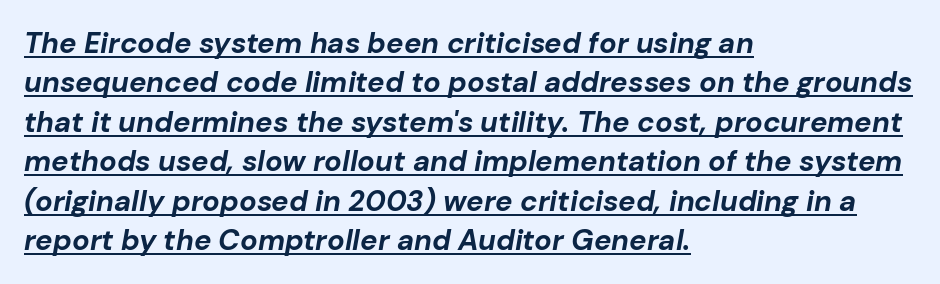
Yep, that's italic — everything's leaning. A typesetter would call this zero additional tracking. Vertical spacing — default. As a designer I'd log this as weight 700, bold. Underlining? Definitely there.
